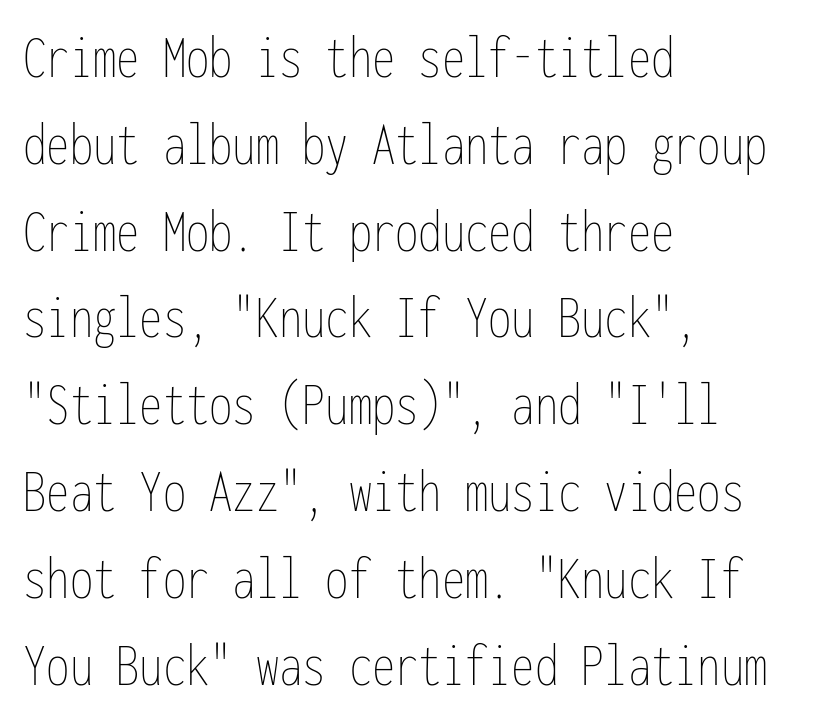
The image shows 62 px thin, condensed type, upright, monospaced; set left-aligned, normal line spacing (1.4x), normal letter spacing, not underlined; low stroke contrast and a medium x-height.
